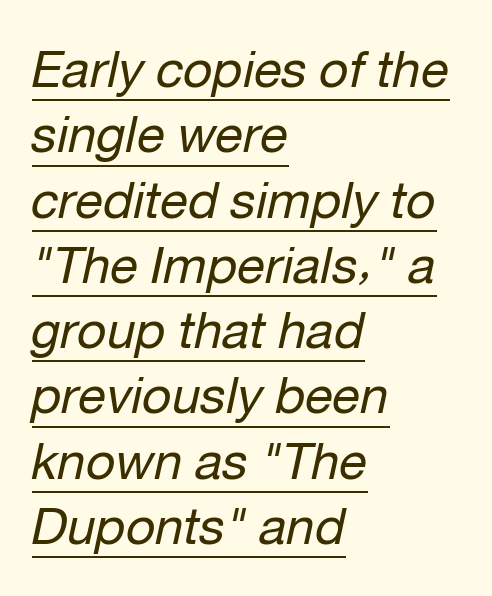
The image shows 51 px regular-weight type, italic (leaning right); set left-aligned, normal line spacing (1.28x), normal letter spacing, underlined; low stroke contrast and a medium x-height.
